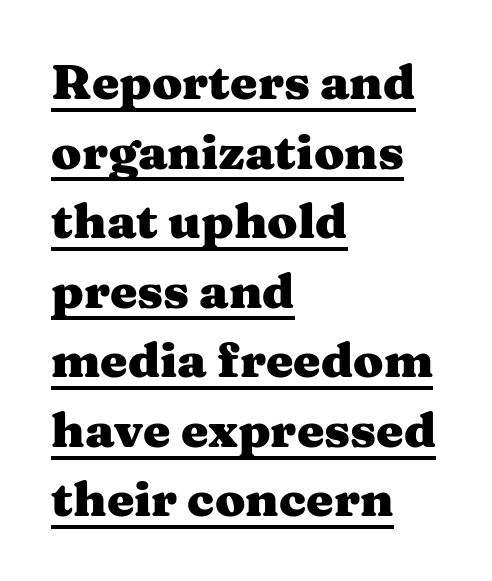
The face used here is rendered with its standard letterfit. Line spacing here is normal. This is serif lettering, the kind often seen in printed books. Vertical strokes here are truly vertical. This sample has the flowing, uneven cadence of proportional lettering.
